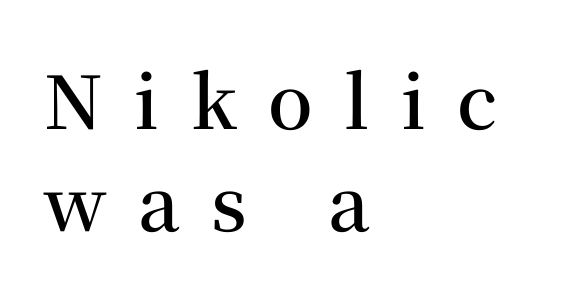
{"serif": "yes", "italic": "no", "bold": "semi", "weight": "semibold", "width": "normal", "stroke_contrast": "medium", "x_height": "medium", "monospaced": "no", "underline": "no", "align": "left", "line_spacing": "normal", "line_spacing_ratio": 1.4, "letter_spacing": "wide", "letter_spacing_em": 0.43, "glyph_px": 73}
